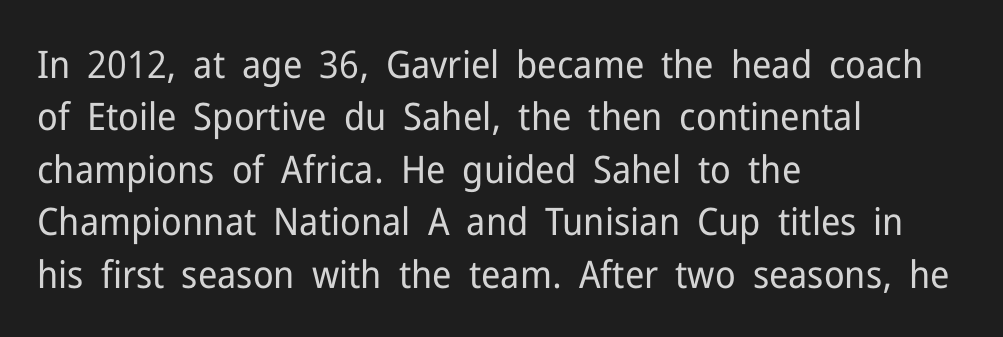
Q: Is the text bold? A: No.
Q: Is the text italic (slanted)? A: No, it is upright.
Q: Is the typeface a serif or a sans-serif typeface? A: Sans-serif.
Q: Is the text underlined? A: No.
Q: How is the paragraph aligned? A: Left-aligned.
Q: Is the spacing between letters normal or unusually wide? A: Normal.
Q: Is the spacing between lines tight, normal or loose? A: Normal.
Q: Width (condensed, normal, or wide)? A: Normal.
Q: Stroke contrast? A: Low.
Q: x-height? A: Medium.
Q: Monospaced? A: No.
